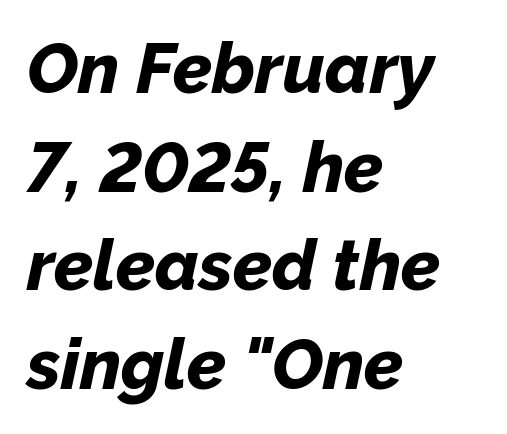
The image shows 70 px bold type, italic (leaning right); set left-aligned, normal line spacing (1.41x), normal letter spacing, not underlined; low stroke contrast and a medium x-height.
